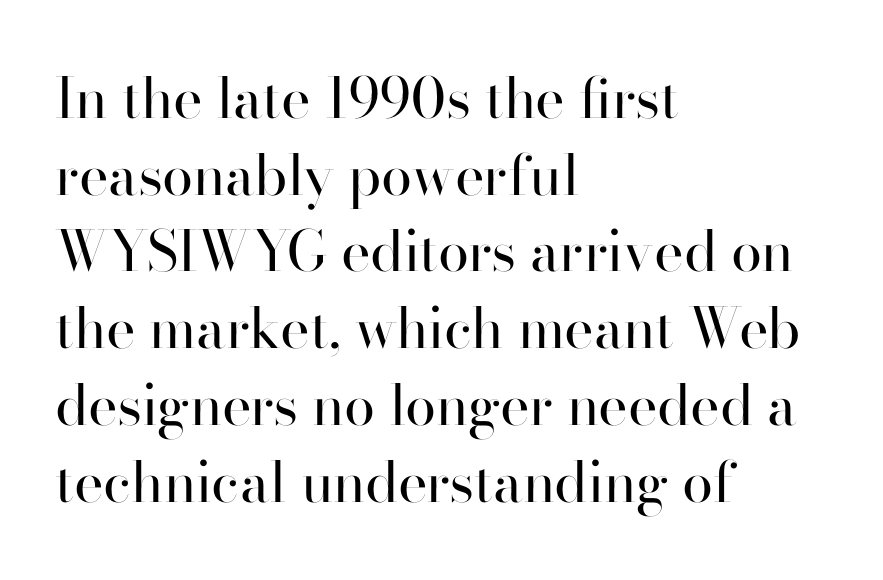
{"serif": "no", "italic": "no", "bold": "no", "weight": "regular", "width": "normal", "stroke_contrast": "high", "x_height": "small", "monospaced": "no", "underline": "no", "align": "left", "line_spacing": "normal", "line_spacing_ratio": 1.37, "letter_spacing": "normal", "letter_spacing_em": 0.0, "glyph_px": 56}
